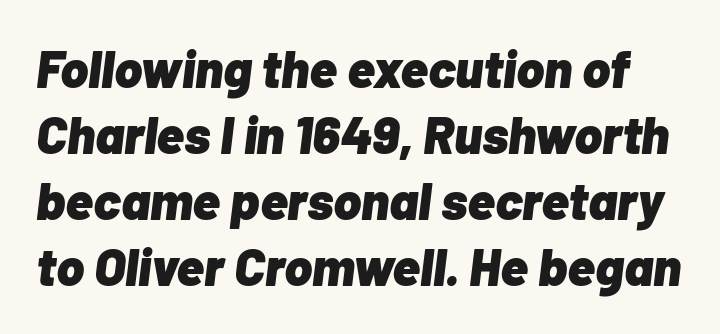
Is the type slanted? Yes — the strokes lean at a clear angle. Stroke thickness is high; the sample reads as a true bold. Here the glyphs are tracked normally, forming tight word shapes. Think of a printed novel: that variable character pitch is what you see here.
